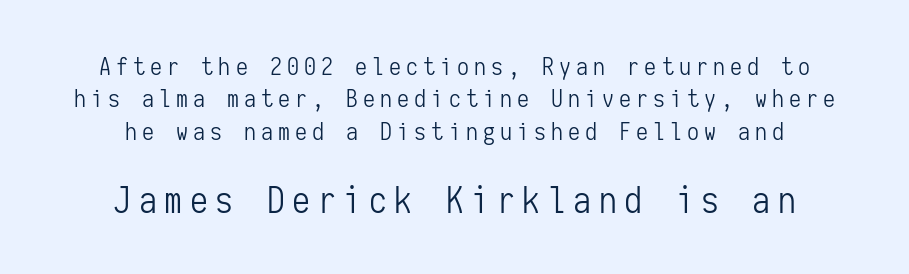
The weight tops out at a normal text grade. The axis of the letterforms is exactly vertical. The whitespace from short lines is split evenly between both sides. Look at the bottom of the vertical strokes: they stop flat, with no serifs. Leading: standard. Underlining? Definitely not there.
